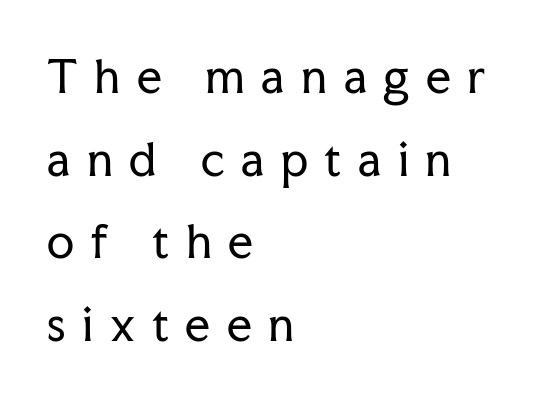
Character widths vary here, with narrow letters taking less room than wide ones. Compared with a centered layout, this one pins lines to the left instead. Unbolded letterforms with no extra heft. Words appear elongated and porous because spacing is wide. A serif font was chosen for this passage. The specimen reads as upright at a glance.
